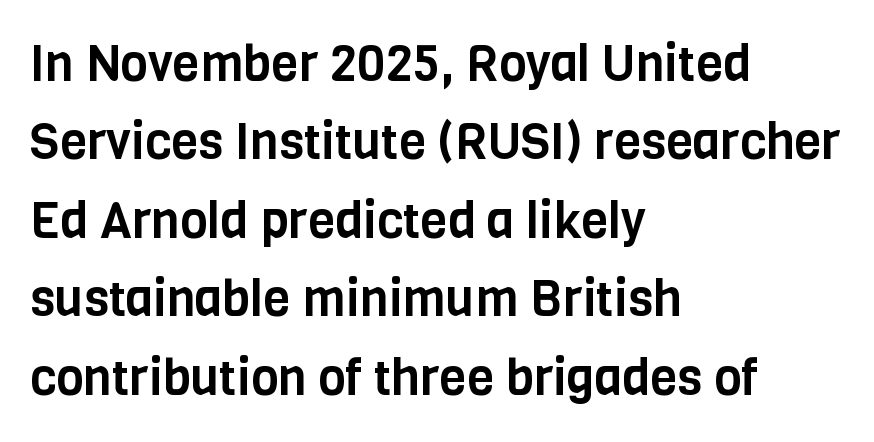
{"serif": "no", "italic": "no", "width": "condensed", "stroke_contrast": "low", "x_height": "large", "monospaced": "no", "underline": "no", "align": "left", "line_spacing": "normal", "line_spacing_ratio": 1.57, "letter_spacing": "normal", "letter_spacing_em": 0.0, "glyph_px": 50}
